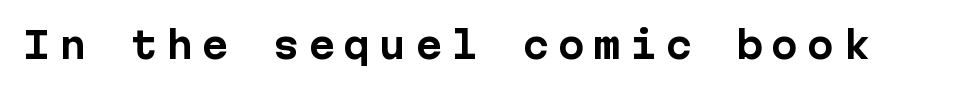
The image shows 36 px bold sans-serif type, upright; set unusually wide letter spacing (+0.24 em), not underlined; low stroke contrast and a medium x-height.
